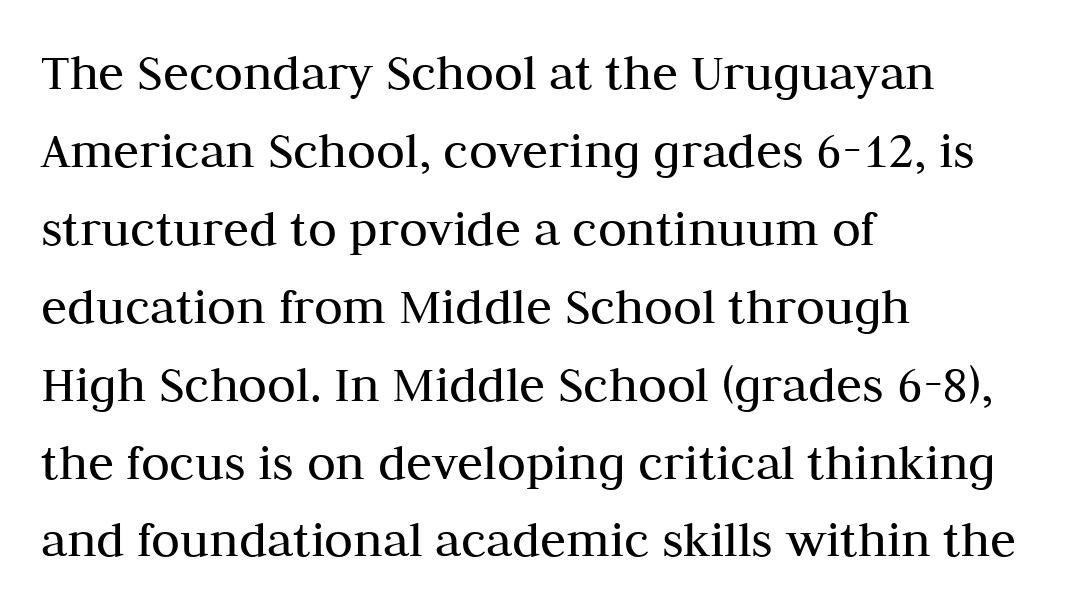
The image shows 53 px regular-weight serif type, upright; set left-aligned, normal line spacing (1.47x), normal letter spacing, not underlined; medium stroke contrast and a medium x-height.
